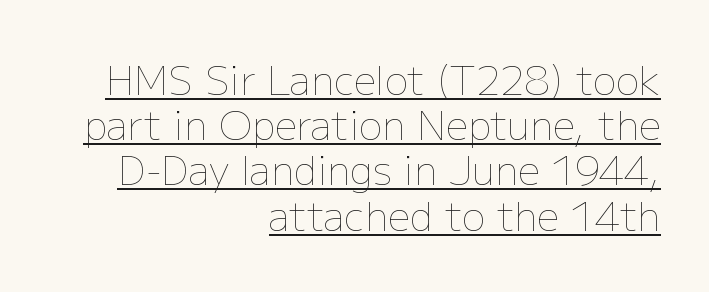
Q: Is the text bold? A: No.
Q: Is the text italic (slanted)? A: No, it is upright.
Q: Is the text underlined? A: Yes.
Q: How is the paragraph aligned? A: Right-aligned.
Q: Is the spacing between letters normal or unusually wide? A: Normal.
Q: Width (condensed, normal, or wide)? A: Normal.
Q: Stroke contrast? A: Low.
Q: x-height? A: Medium.
Q: Monospaced? A: No.
